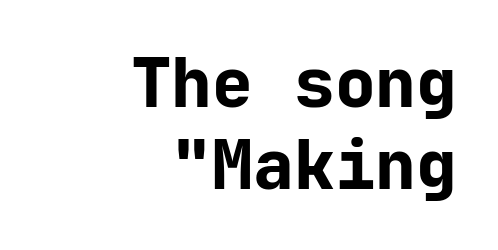
The image shows 68 px bold sans-serif type, upright, monospaced; set right-aligned, line spacing 1.21x, normal letter spacing, not underlined; low stroke contrast and a medium x-height.
